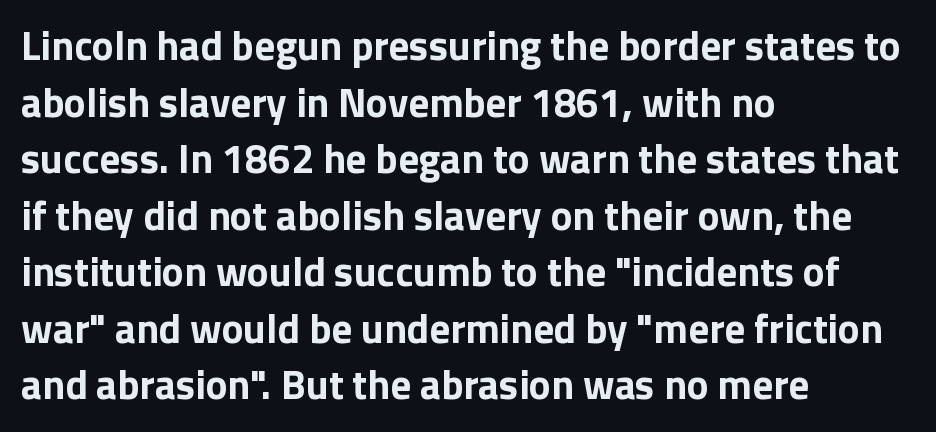
Q: Is the text bold? A: Yes.
Q: Is the text italic (slanted)? A: No, it is upright.
Q: Is the typeface a serif or a sans-serif typeface? A: Sans-serif.
Q: Is the text underlined? A: No.
Q: How is the paragraph aligned? A: Left-aligned.
Q: Is the spacing between letters normal or unusually wide? A: Normal.
Q: Is the spacing between lines tight, normal or loose? A: Normal.
Q: Width (condensed, normal, or wide)? A: Normal.
Q: Stroke contrast? A: Low.
Q: x-height? A: Medium.
Q: Monospaced? A: No.
